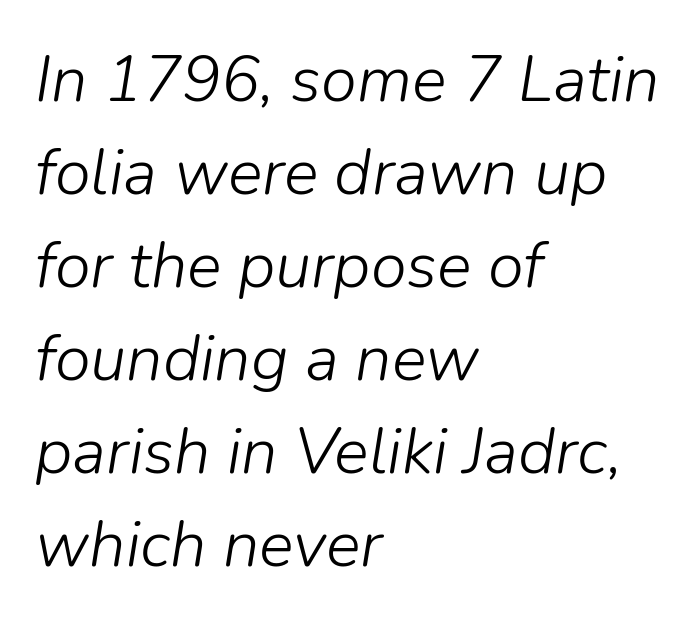
{"italic": "yes", "lean": "right", "slant_degrees": 9, "bold": "no", "weight": "light", "width": "normal", "stroke_contrast": "low", "x_height": "medium", "monospaced": "no", "underline": "no", "align": "left", "line_spacing": "normal", "line_spacing_ratio": 1.43, "letter_spacing": "normal", "letter_spacing_em": 0.0, "glyph_px": 65}
